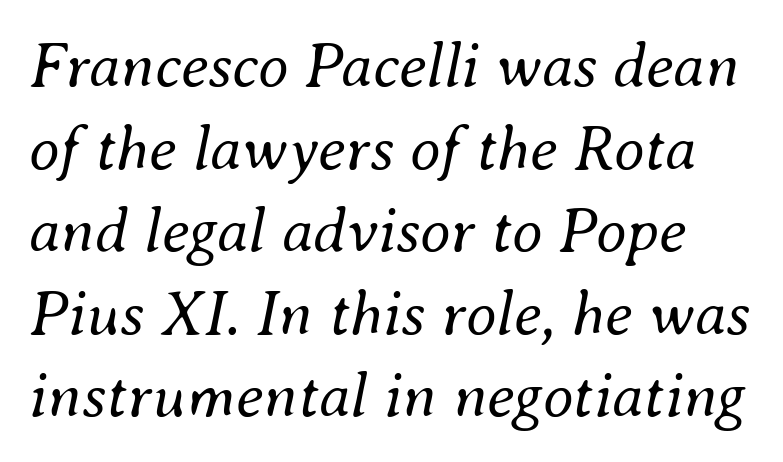
The image shows 63 px regular-weight type, italic (leaning right); set normal line spacing (1.31x), normal letter spacing, not underlined; medium stroke contrast and a small x-height.
